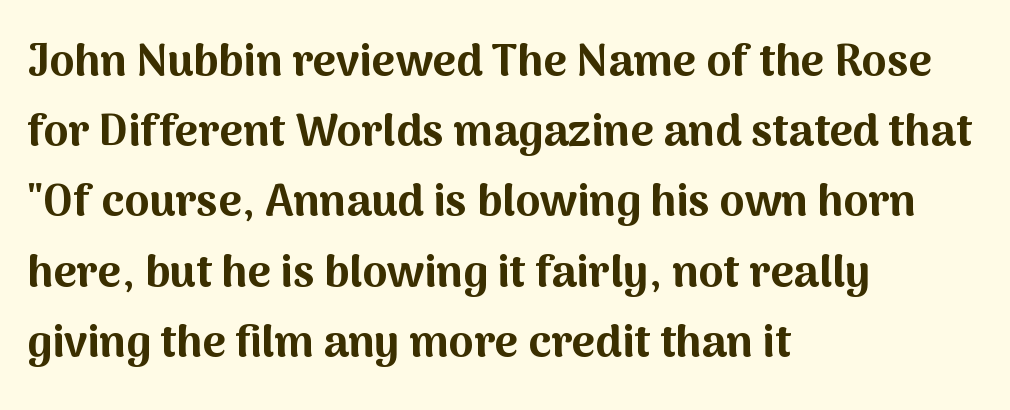
{"serif": "no", "italic": "no", "bold": "yes", "weight": "bold", "width": "normal", "stroke_contrast": "medium", "x_height": "medium", "monospaced": "no", "underline": "no", "align": "left", "line_spacing": "normal", "line_spacing_ratio": 1.56, "letter_spacing": "normal", "letter_spacing_em": 0.0, "glyph_px": 45}
